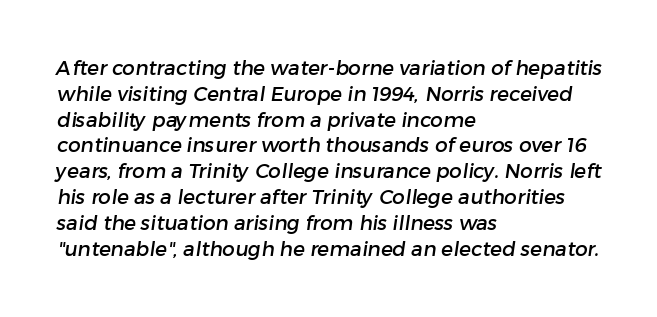
The image shows 20 px text type; set left-aligned, normal line spacing (1.29x), normal letter spacing, not underlined.
